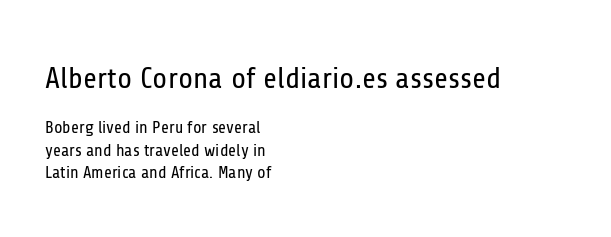
{"serif": "no", "italic": "no", "bold": "no", "weight": "regular", "width": "condensed", "stroke_contrast": "low", "x_height": "medium", "monospaced": "no", "underline": "no", "align": "left", "line_spacing": "normal", "line_spacing_ratio": 1.31, "letter_spacing": "normal", "letter_spacing_em": 0.0, "larger_block": "first", "size_ratio": 1.76, "glyph_px": 30}
